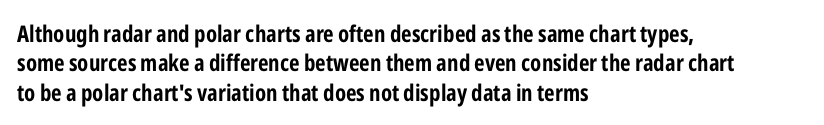
One-word summary of the alignment: left. Posture: vertical. The tracking reads as untouched default to a designer's eye. Each row of text sits above clean, open space. Does the leading feel generous? No, just average.
